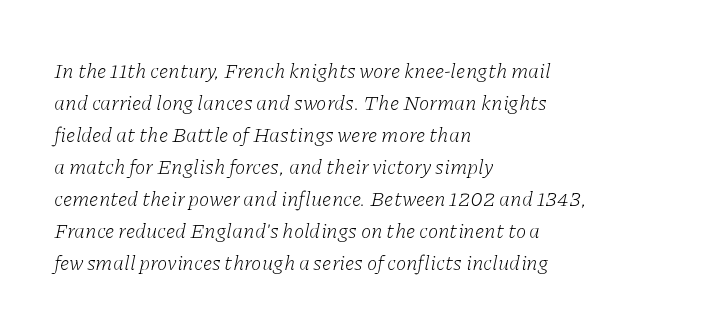
Counters stay open thanks to moderate or lighter strokes. Caption: multi-line text, flush left, ragged right. Rendered with sloped, italic letterforms. Letter spacing: default. Vertical spacing — default. Clear beneath every line of the passage.
